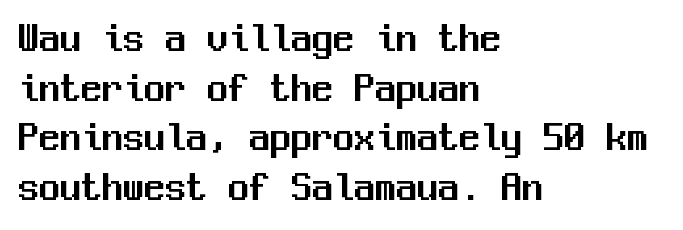
The image shows 42 px sans-serif type, upright, monospaced; set left-aligned, line spacing 1.18x, normal letter spacing, not underlined; medium stroke contrast and a medium x-height.
